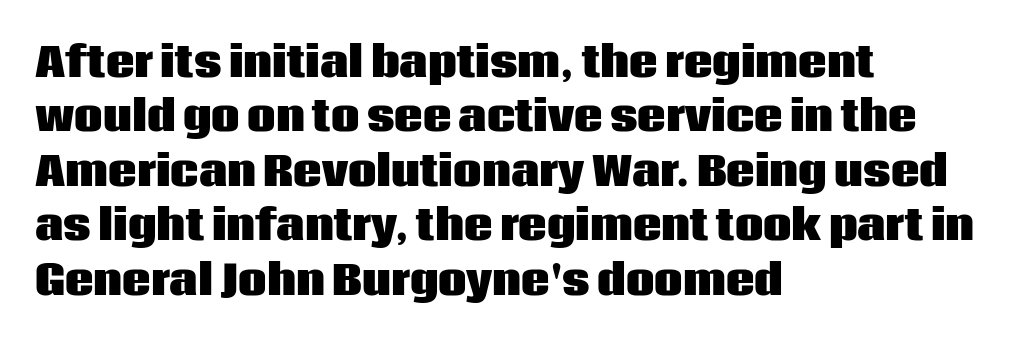
Q: Is the text bold? A: Yes.
Q: Is the text italic (slanted)? A: No, it is upright.
Q: Is the typeface a serif or a sans-serif typeface? A: Sans-serif.
Q: Is the text underlined? A: No.
Q: How is the paragraph aligned? A: Left-aligned.
Q: Is the spacing between letters normal or unusually wide? A: Normal.
Q: Is the spacing between lines tight, normal or loose? A: Normal.
Q: Width (condensed, normal, or wide)? A: Normal.
Q: Stroke contrast? A: Low.
Q: x-height? A: Large.
Q: Monospaced? A: No.
